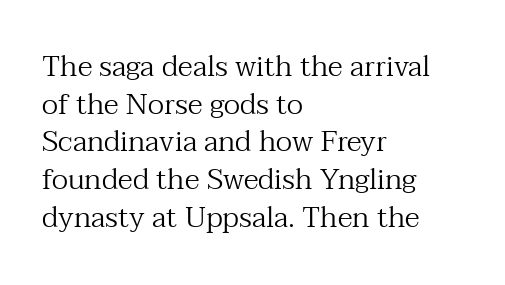
The image shows 29 px regular-weight serif type, upright; set left-aligned, normal line spacing (1.3x), normal letter spacing, not underlined; medium stroke contrast and a medium x-height.
